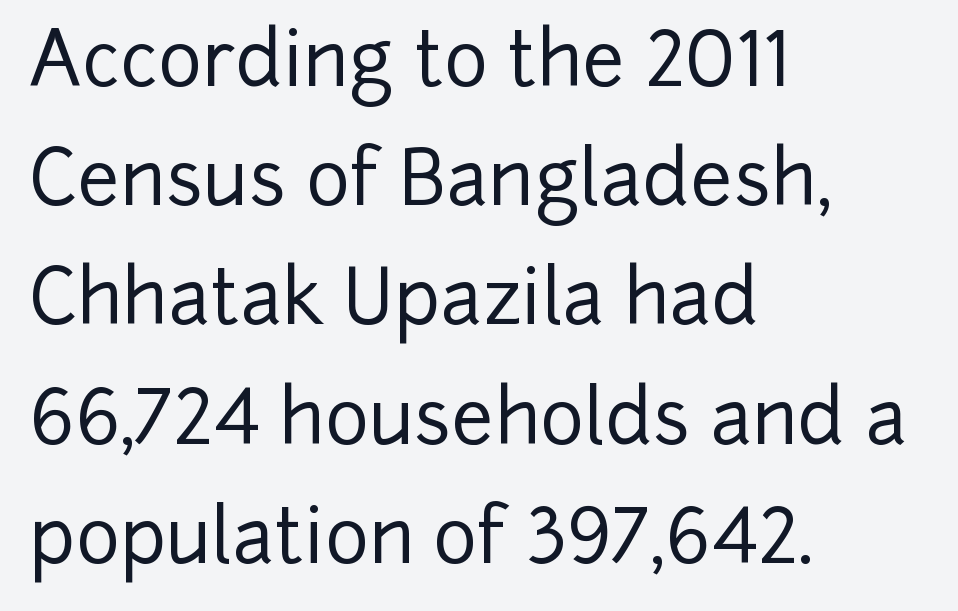
The image shows 75 px sans-serif type, upright; set left-aligned, normal line spacing (1.59x), normal letter spacing, not underlined; low stroke contrast and a medium x-height.
